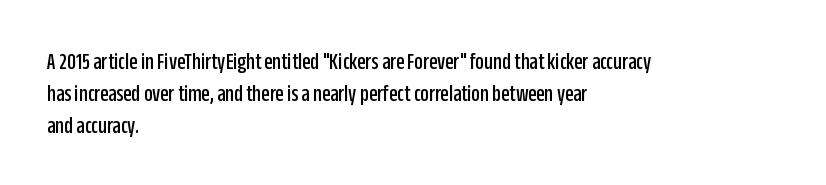
The image shows 24 px text type, upright; set left-aligned, normal line spacing (1.33x), normal letter spacing, not underlined.
